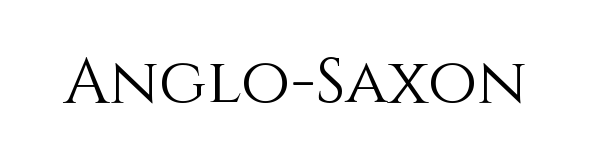
The image shows 64 px light type, upright; set normal letter spacing, not underlined; medium stroke contrast and a large x-height.
